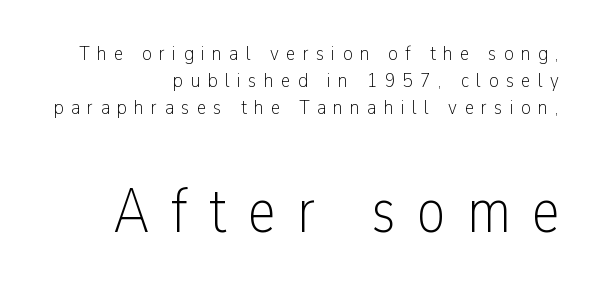
Two sizes are in play, and the larger belongs to the second block. Varying glyph widths throughout — classic text-font behaviour. Where is the straight margin? On the right. How are the letters spaced? Widely, with obvious added tracking. These glyphs show unthickened strokes, regular width or finer.
